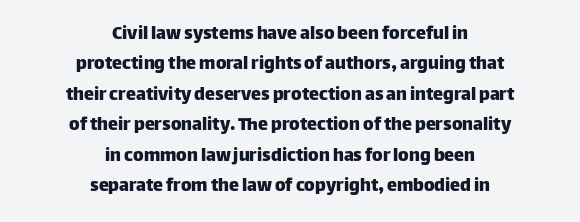
Tracking value appears to be zero — textbook default spacing. The compositor balanced each line on the midline. Evenly set lines give the paragraph a standard silhouette. Underline: absent. Ordinary non-slanted type is in use.
